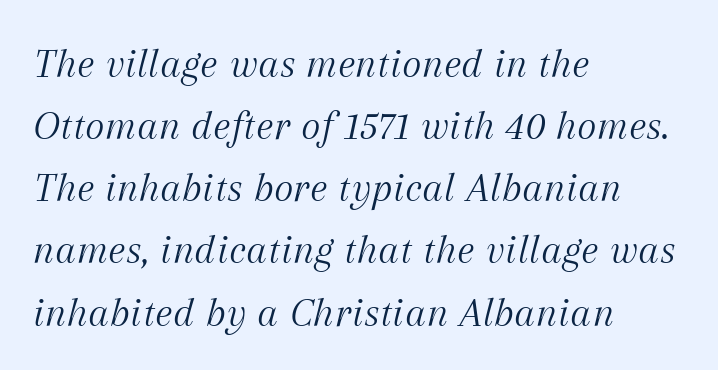
Q: Is the text bold? A: No.
Q: Is the text italic (slanted)? A: Yes, it leans right by about 12 degrees.
Q: Is the typeface a serif or a sans-serif typeface? A: Serif.
Q: Is the text underlined? A: No.
Q: How is the paragraph aligned? A: Left-aligned.
Q: Is the spacing between letters normal or unusually wide? A: Normal.
Q: Is the spacing between lines tight, normal or loose? A: Normal.
Q: Width (condensed, normal, or wide)? A: Normal.
Q: Stroke contrast? A: Medium.
Q: x-height? A: Medium.
Q: Monospaced? A: No.
